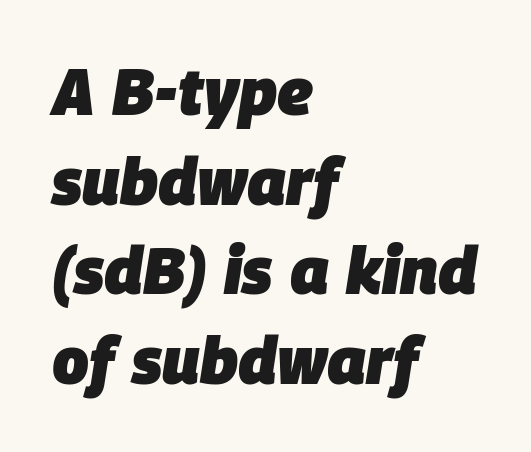
{"italic": "yes", "lean": "right", "slant_degrees": 9, "bold": "yes", "weight": "heavy", "width": "normal", "stroke_contrast": "low", "x_height": "large", "monospaced": "no", "underline": "no", "align": "left", "line_spacing": "normal", "line_spacing_ratio": 1.38, "letter_spacing": "normal", "letter_spacing_em": 0.0, "glyph_px": 65}
